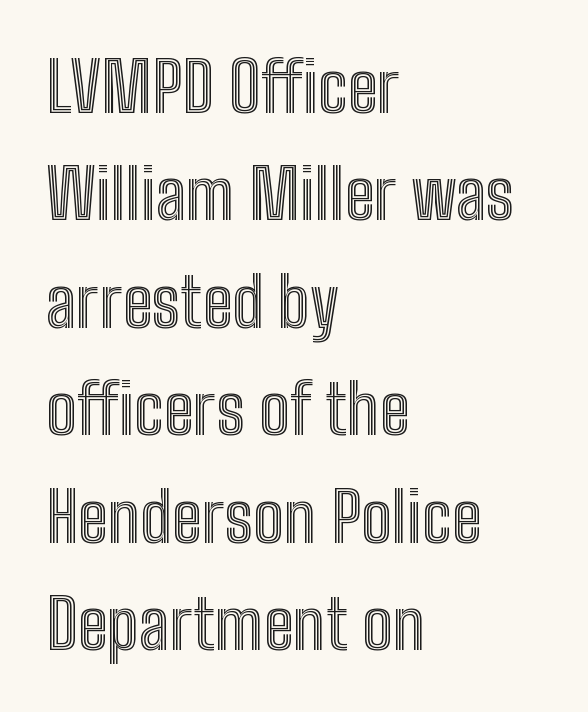
Q: Is the text italic (slanted)? A: No, it is upright.
Q: Is the text underlined? A: No.
Q: How is the paragraph aligned? A: Left-aligned.
Q: Is the spacing between letters normal or unusually wide? A: Normal.
Q: Is the spacing between lines tight, normal or loose? A: Normal.
Q: Width (condensed, normal, or wide)? A: Condensed.
Q: x-height? A: Medium.
Q: Monospaced? A: No.
